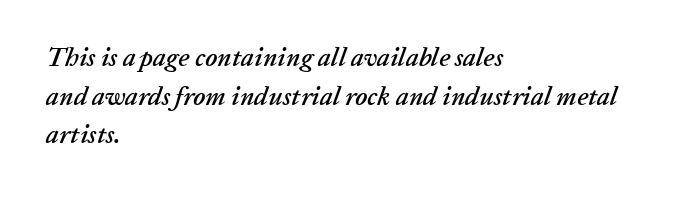
Q: Is the text italic (slanted)? A: Yes, it leans right by about 20 degrees.
Q: Is the text underlined? A: No.
Q: How is the paragraph aligned? A: Left-aligned.
Q: Is the spacing between letters normal or unusually wide? A: Normal.
Q: Is the spacing between lines tight, normal or loose? A: Normal.
